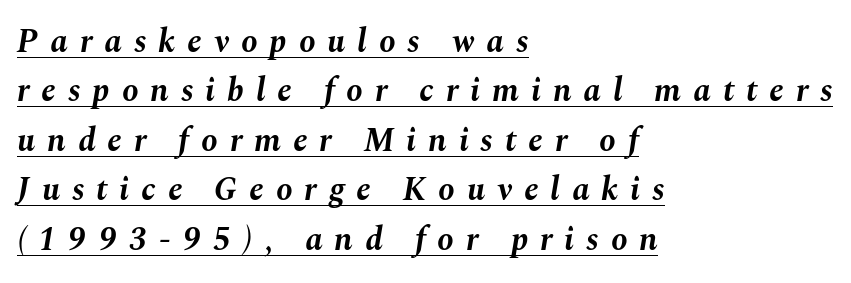
The image shows 33 px bold type, italic (leaning right); set left-aligned, normal line spacing (1.5x), unusually wide letter spacing (+0.36 em), underlined; medium stroke contrast and a medium x-height.
